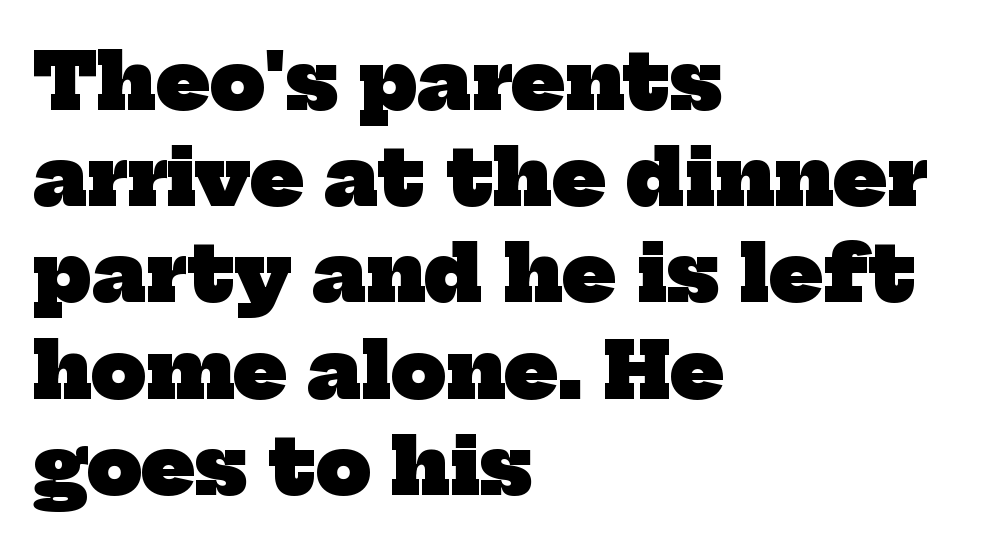
The characters look thick and weighty, a clear bold. A typesetter would call this zero additional tracking. Whoever set this chose a conventional vertical rhythm. A bare baseline throughout the passage. The passage shown is typed in a proportional face where columns would drift. Every row of glyphs begins at an identical x-position on the left.
